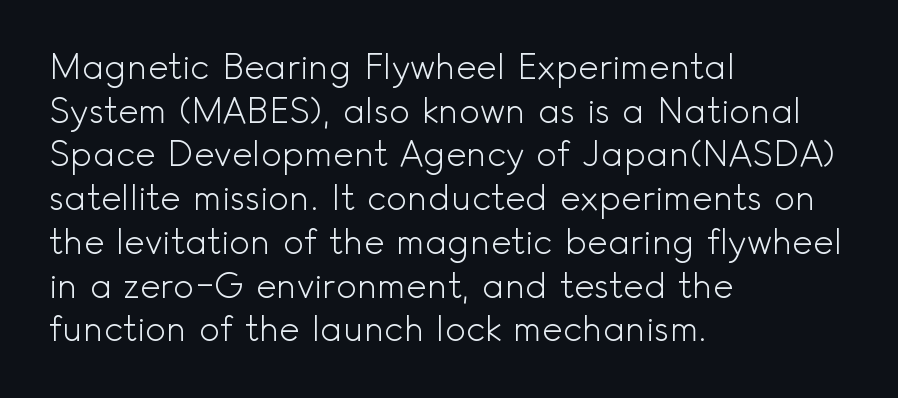
Q: Is the text bold? A: No.
Q: Is the text italic (slanted)? A: No, it is upright.
Q: Is the typeface a serif or a sans-serif typeface? A: Sans-serif.
Q: Is the text underlined? A: No.
Q: How is the paragraph aligned? A: Left-aligned.
Q: Is the spacing between letters normal or unusually wide? A: Normal.
Q: Is the spacing between lines tight, normal or loose? A: Normal.
Q: Width (condensed, normal, or wide)? A: Normal.
Q: x-height? A: Small.
Q: Monospaced? A: No.
